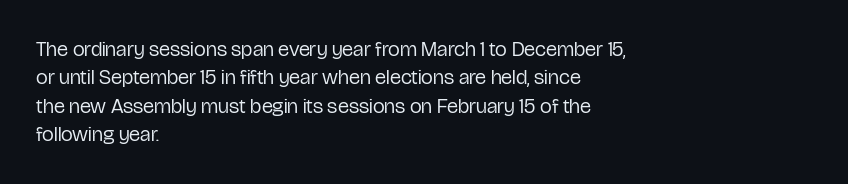
The image shows 21 px text type, upright; set left-aligned, normal line spacing (1.35x), normal letter spacing, not underlined.
